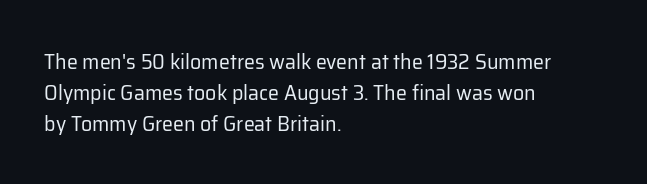
Every row of glyphs begins at an identical x-position on the left. The typesetting does not lean heavy: it is not bold. One glance says typical: line gaps are just what's usual. Underlining? Definitely not there.
